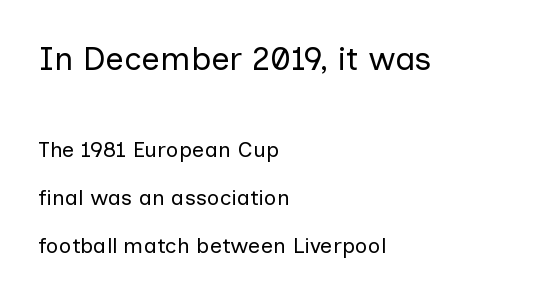
Q: Is the text bold? A: No.
Q: Is the text italic (slanted)? A: No, it is upright.
Q: Is the typeface a serif or a sans-serif typeface? A: Sans-serif.
Q: Is the text underlined? A: No.
Q: How is the paragraph aligned? A: Left-aligned.
Q: Is the spacing between letters normal or unusually wide? A: Normal.
Q: Is the spacing between lines tight, normal or loose? A: Loose.
Q: Which block of text is set in a larger size, the first (top) or the second (bottom)? A: The first (top) one.
Q: Width (condensed, normal, or wide)? A: Normal.
Q: Stroke contrast? A: Low.
Q: x-height? A: Medium.
Q: Monospaced? A: No.
